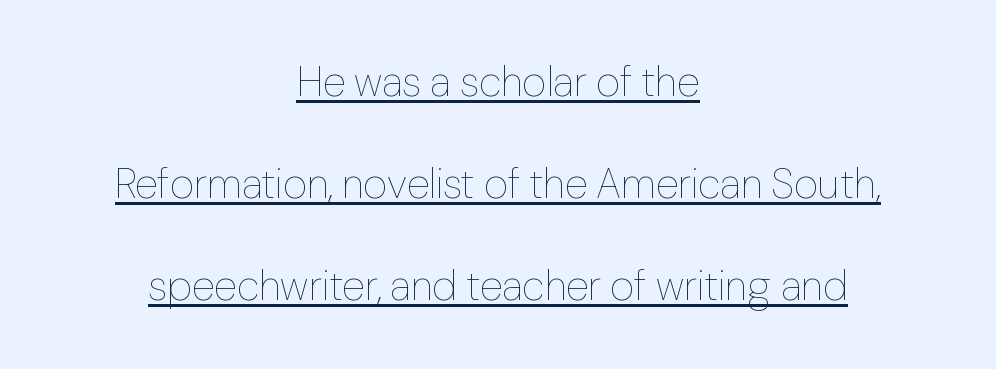
Q: Is the text bold? A: No.
Q: Is the text italic (slanted)? A: No, it is upright.
Q: Is the text underlined? A: Yes.
Q: How is the paragraph aligned? A: Centered.
Q: Is the spacing between letters normal or unusually wide? A: Normal.
Q: Is the spacing between lines tight, normal or loose? A: Loose.
Q: Width (condensed, normal, or wide)? A: Normal.
Q: Stroke contrast? A: Low.
Q: x-height? A: Medium.
Q: Monospaced? A: No.
